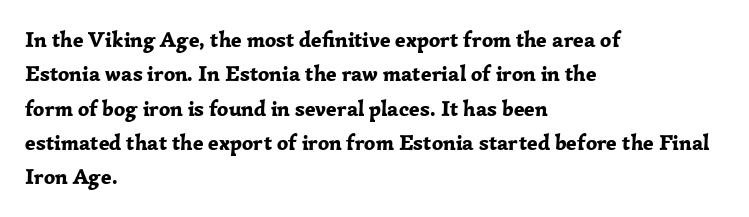
Q: Is the text bold? A: Yes.
Q: Is the text italic (slanted)? A: No, it is upright.
Q: Is the text underlined? A: No.
Q: How is the paragraph aligned? A: Left-aligned.
Q: Is the spacing between letters normal or unusually wide? A: Normal.
Q: Is the spacing between lines tight, normal or loose? A: Normal.
